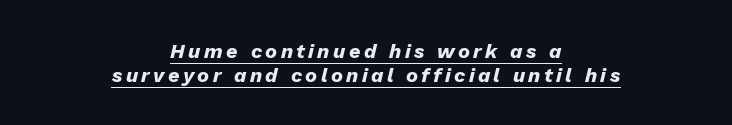
Q: Is the text bold? A: Yes.
Q: Is the text italic (slanted)? A: Yes, it leans right by about 13 degrees.
Q: Is the text underlined? A: Yes.
Q: How is the paragraph aligned? A: Centered.
